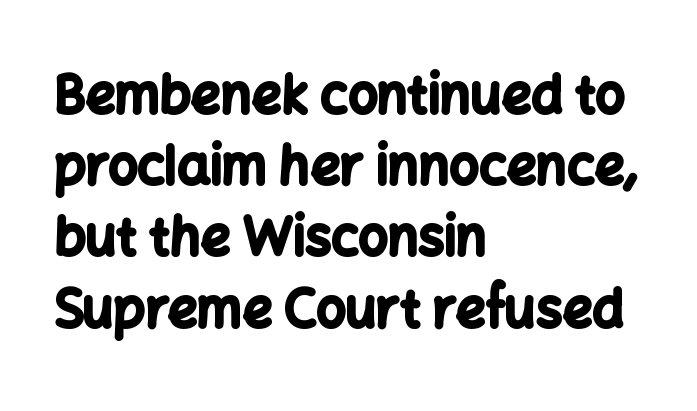
The lettering holds an erect, upright posture throughout. No extra tracking has been applied to these lines. Look at the bottom of the vertical strokes: they stop flat, with no serifs. Lines of text with bare space underneath. Where is the straight margin? On the left. Its strokes are broad and dark, the hallmark of bold type.
